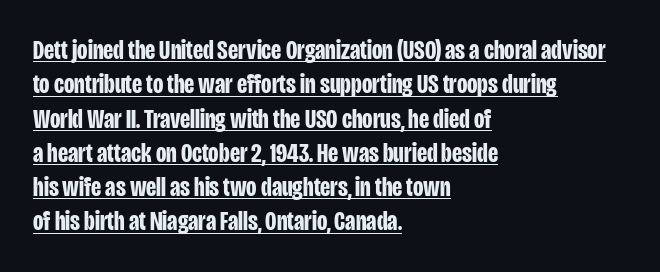
Q: Is the text bold? A: Yes.
Q: Is the text italic (slanted)? A: No, it is upright.
Q: Is the text underlined? A: Yes.
Q: How is the paragraph aligned? A: Left-aligned.
Q: Is the spacing between letters normal or unusually wide? A: Normal.
Q: Is the spacing between lines tight, normal or loose? A: Normal.
